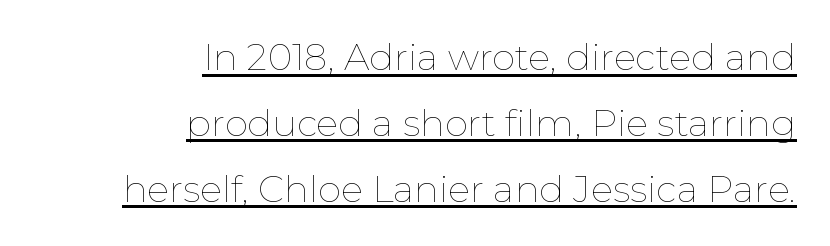
Q: Is the text bold? A: No.
Q: Is the text italic (slanted)? A: No, it is upright.
Q: Is the text underlined? A: Yes.
Q: How is the paragraph aligned? A: Right-aligned.
Q: Is the spacing between letters normal or unusually wide? A: Normal.
Q: Width (condensed, normal, or wide)? A: Normal.
Q: Stroke contrast? A: Low.
Q: x-height? A: Medium.
Q: Monospaced? A: No.
